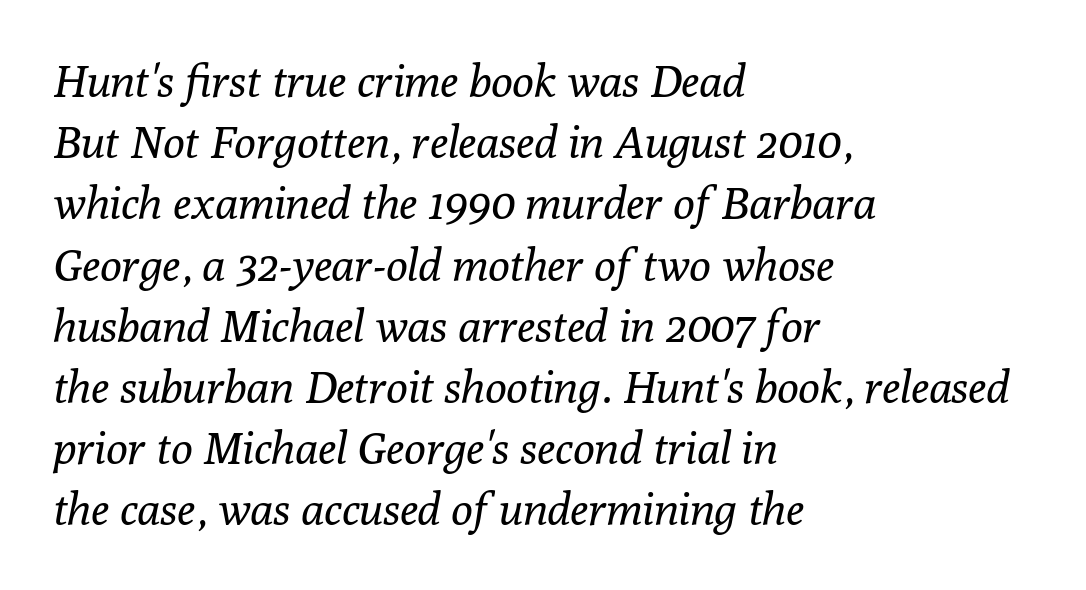
The face used here is proportionally spaced, like ordinary book or web type. Vertical stems look standard width or narrower in stroke. Observe the ordinary spacing: letters are neighbours, not strangers. Descenders are the only things crossing below the line. Yep, that's italic — everything's leaning. The rendering shows small feet on the letterforms — a serif design.
